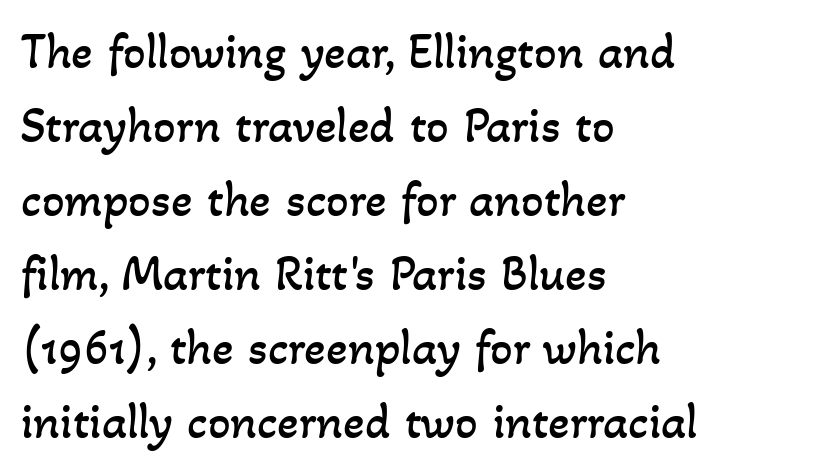
The image shows 50 px regular-weight type; set left-aligned, normal line spacing (1.48x), normal letter spacing, not underlined; low stroke contrast and a small x-height.
